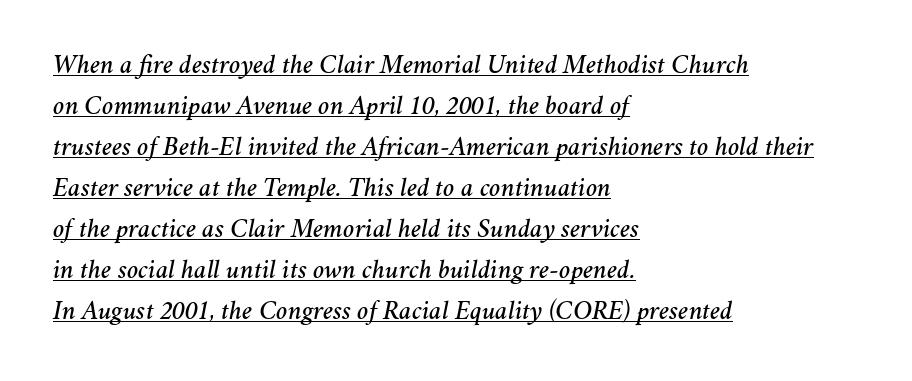
{"italic": "yes", "lean": "right", "slant_degrees": 11, "underline": "yes", "align": "left", "line_spacing": "normal", "line_spacing_ratio": 1.52, "letter_spacing": "normal", "letter_spacing_em": 0.0, "glyph_px": 27}
